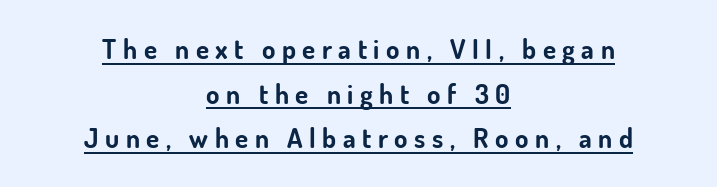
{"italic": "no", "bold": "yes", "underline": "yes", "align": "center", "line_spacing": "normal", "line_spacing_ratio": 1.65, "letter_spacing": "wide", "letter_spacing_em": 0.24, "glyph_px": 27}
